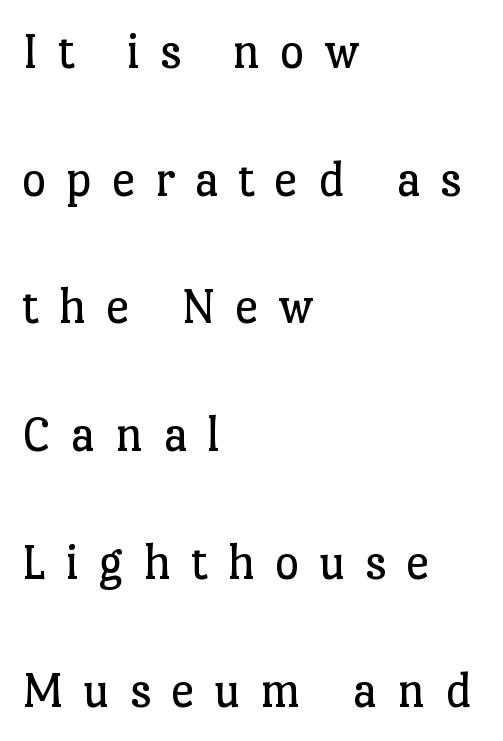
The image shows 53 px regular-weight serif type, upright; set left-aligned, loose line spacing (2.41x), unusually wide letter spacing (+0.37 em), not underlined; low stroke contrast and a medium x-height.
